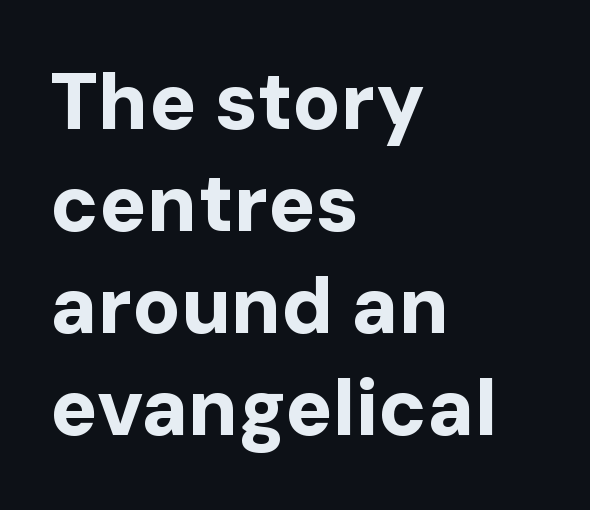
The image shows 79 px bold sans-serif type, upright; set left-aligned, normal line spacing (1.29x), normal letter spacing, not underlined; low stroke contrast and a medium x-height.
